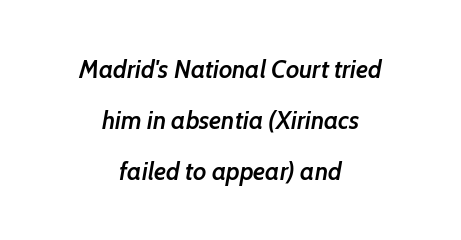
The image shows 25 px text type, italic (leaning right); set centered, loose line spacing (2.04x), normal letter spacing, not underlined.
